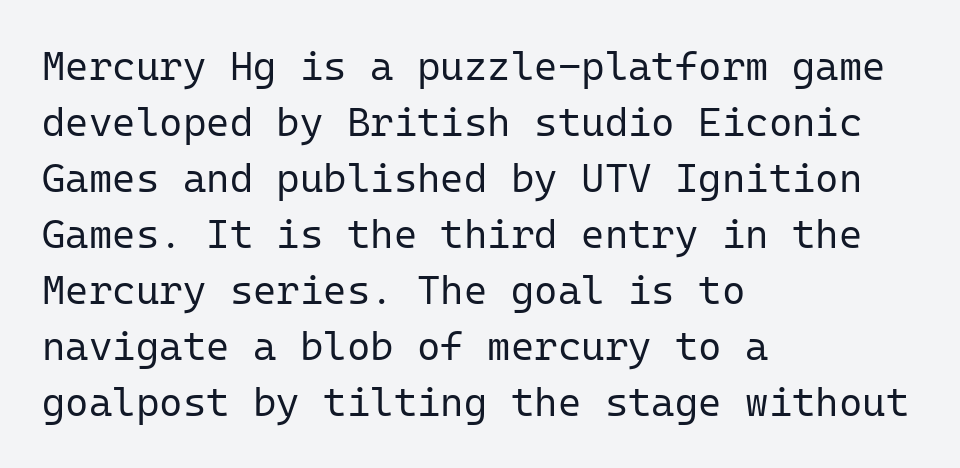
Q: Is the text bold? A: No.
Q: Is the text italic (slanted)? A: No, it is upright.
Q: Is the typeface a serif or a sans-serif typeface? A: Sans-serif.
Q: Is the text underlined? A: No.
Q: How is the paragraph aligned? A: Left-aligned.
Q: Is the spacing between letters normal or unusually wide? A: Normal.
Q: Is the spacing between lines tight, normal or loose? A: Normal.
Q: Width (condensed, normal, or wide)? A: Normal.
Q: Stroke contrast? A: Low.
Q: x-height? A: Medium.
Q: Monospaced? A: Yes.
